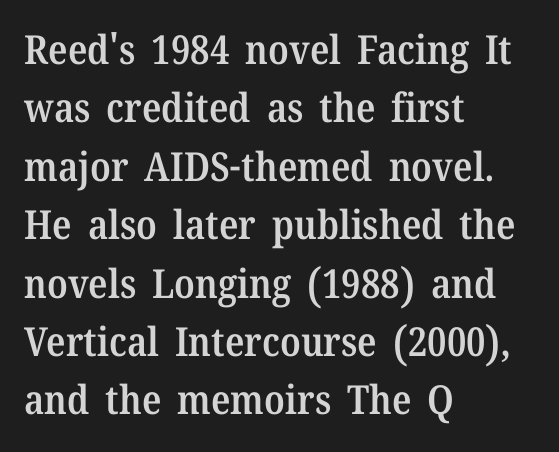
The image shows 40 px semibold serif type, upright; set left-aligned, normal line spacing (1.46x), normal letter spacing, not underlined; medium stroke contrast and a medium x-height.
